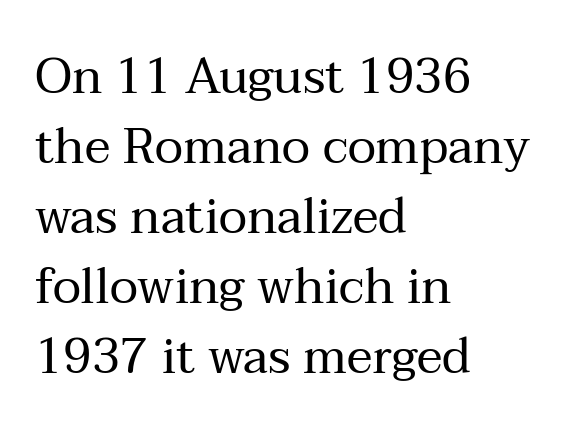
The image shows 49 px regular-weight serif type, upright; set left-aligned, normal line spacing (1.43x), normal letter spacing, not underlined; medium stroke contrast and a medium x-height.
